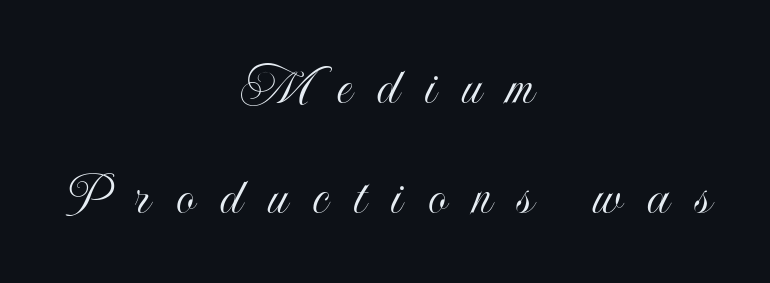
{"width": "condensed", "x_height": "small", "monospaced": "no", "underline": "no", "align": "center", "line_spacing_ratio": 1.87, "letter_spacing": "wide", "letter_spacing_em": 0.43, "glyph_px": 59}
